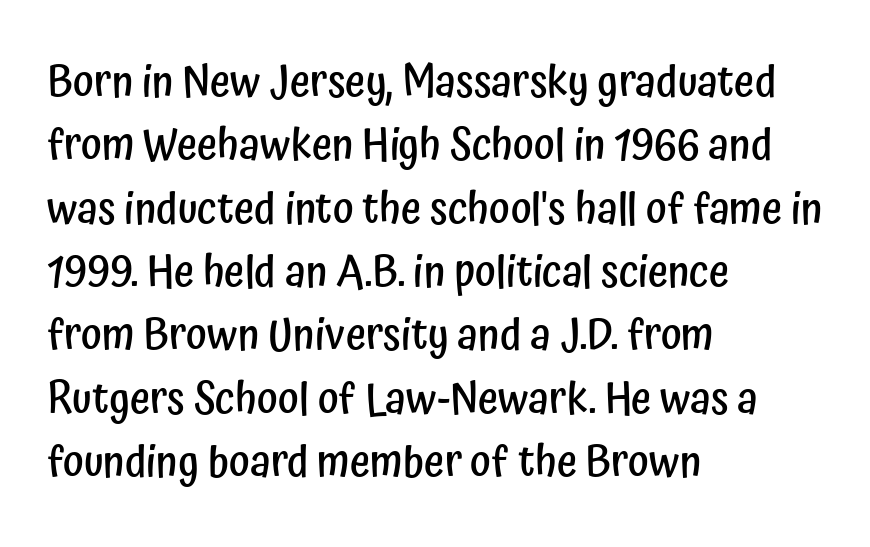
Is there any slant? The stems are plumb. Baseline-to-baseline distance is the conventional proportion of letter height. Spacing verdict: proportional, widths tailored to each character. Visually the block forms a straight wall on the left and a jagged coastline on the right. The font is running at a semibold setting, under full bold.
